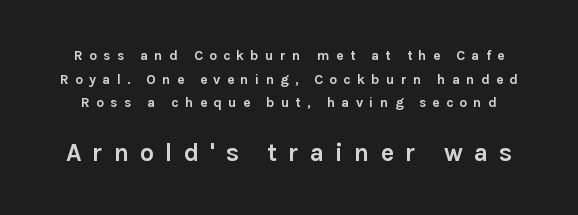
Normally led — the rows are evenly, conventionally spaced. The letters stand upright; this is a roman face. Spacing between characters has been opened up far beyond the box default. Is the type bold? Yes — the strokes are clearly thick and heavy. Which of the two is more prominent by size? The second, at the bottom. Descender tails drop into unmarked territory.
